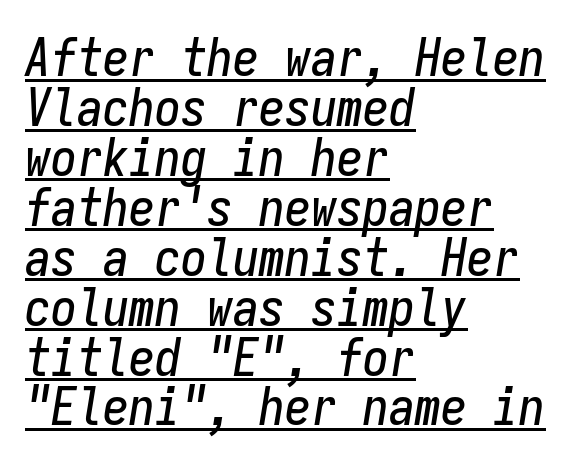
Q: Is the text italic (slanted)? A: Yes, it leans right by about 9 degrees.
Q: Is the text underlined? A: Yes.
Q: How is the paragraph aligned? A: Left-aligned.
Q: Is the spacing between letters normal or unusually wide? A: Normal.
Q: Is the spacing between lines tight, normal or loose? A: Tight.
Q: Width (condensed, normal, or wide)? A: Condensed.
Q: Stroke contrast? A: Low.
Q: x-height? A: Medium.
Q: Monospaced? A: Yes.
